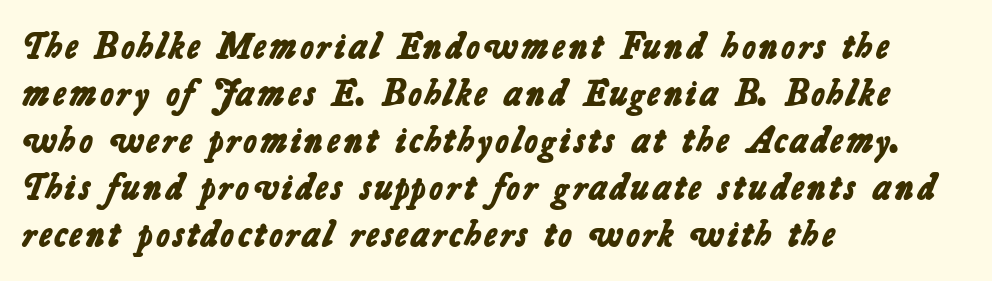
The image shows 37 px bold sans-serif type; set left-aligned, normal line spacing (1.27x), normal letter spacing, not underlined; low stroke contrast and a medium x-height.
